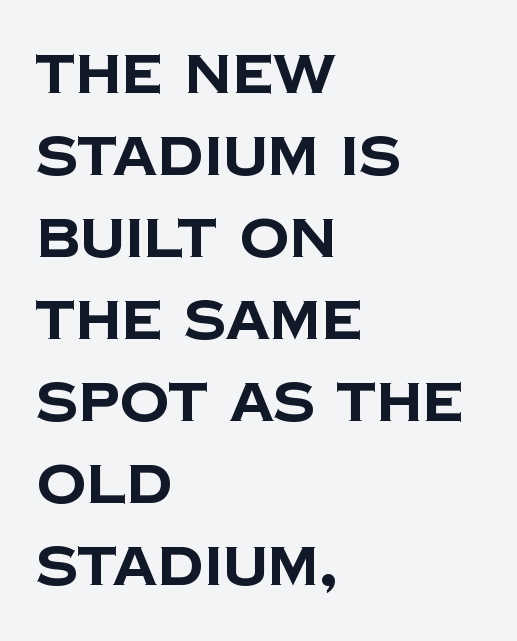
Q: Is the text bold? A: Yes.
Q: Is the typeface a serif or a sans-serif typeface? A: Sans-serif.
Q: Is the text underlined? A: No.
Q: How is the paragraph aligned? A: Left-aligned.
Q: Is the spacing between letters normal or unusually wide? A: Normal.
Q: Is the spacing between lines tight, normal or loose? A: Normal.
Q: Width (condensed, normal, or wide)? A: Normal.
Q: Stroke contrast? A: Low.
Q: x-height? A: Large.
Q: Monospaced? A: No.
